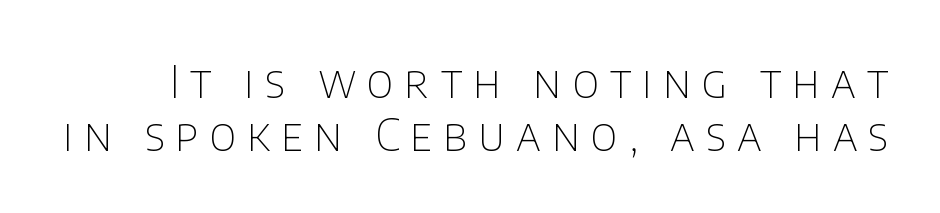
Q: Is the text bold? A: No.
Q: Is the text italic (slanted)? A: No, it is upright.
Q: Is the typeface a serif or a sans-serif typeface? A: Sans-serif.
Q: Is the text underlined? A: No.
Q: Is the spacing between letters normal or unusually wide? A: Unusually wide.
Q: Width (condensed, normal, or wide)? A: Normal.
Q: Stroke contrast? A: Low.
Q: x-height? A: Large.
Q: Monospaced? A: No.
